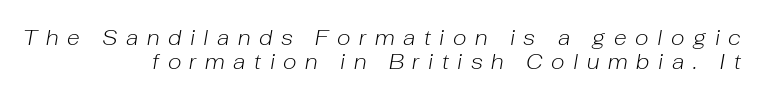
The image shows 21 px text type, italic (leaning right); set right-aligned, tight line spacing (1.14x), unusually wide letter spacing (+0.41 em), not underlined.
